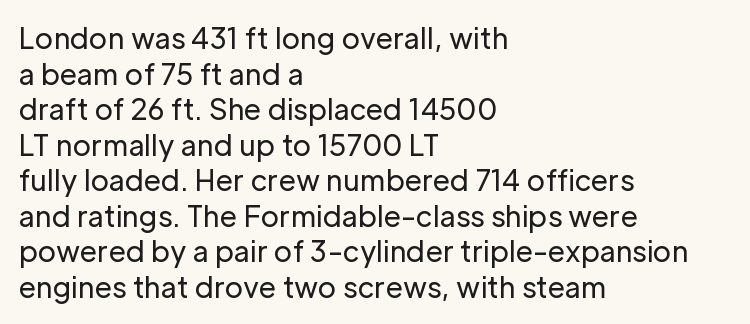
If you drew a ruler down the left edge, every line would touch it. The glyphs in this specimen are sans serif. Every character sits straight up, as roman type does. The gap between lines stays unmarked. Between one letter and the next there's only the usual sliver of space. Is this a fixed-width face? No — the glyphs have proportional, varying widths.
